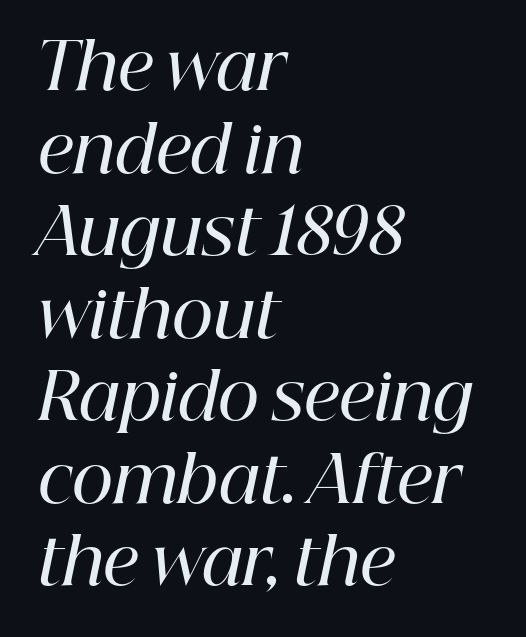
The image shows 64 px semibold serif type, italic (leaning right); set left-aligned, normal line spacing (1.29x), normal letter spacing, not underlined; high stroke contrast and a medium x-height.
